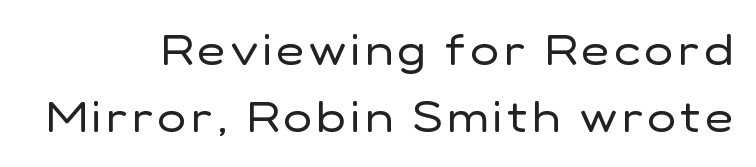
The image shows 43 px regular-weight sans-serif type, upright; set right-aligned, normal line spacing (1.56x), not underlined; low stroke contrast and a medium x-height.
